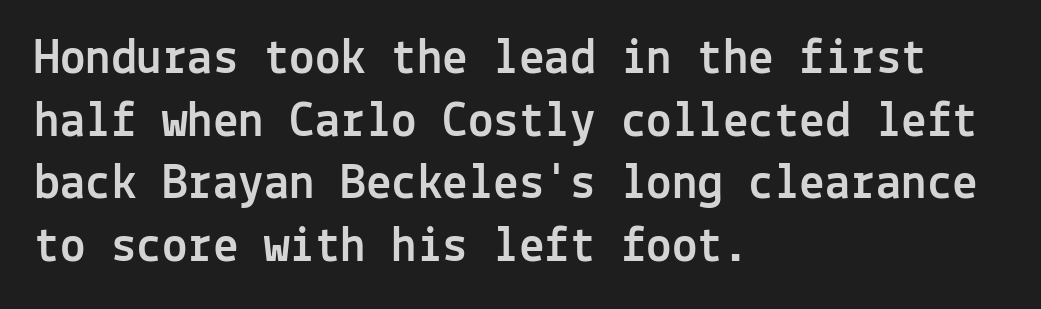
Tracking value appears to be zero — textbook default spacing. Nope, not italic — everything's standing straight. Caption: multi-line text, flush left, ragged right. These lines are composed in type without serifs. Has an underline been added? It has not. The face used here is monospaced, like something from a code editor.
